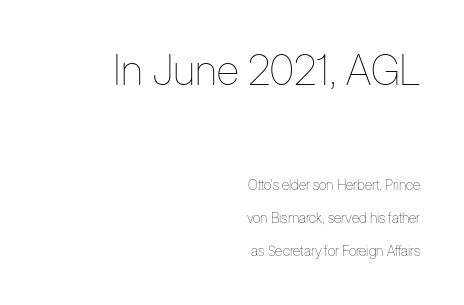
{"italic": "no", "bold": "no", "weight": "thin", "width": "condensed", "stroke_contrast": "low", "x_height": "medium", "monospaced": "no", "underline": "no", "align": "right", "line_spacing": "loose", "line_spacing_ratio": 2.35, "letter_spacing": "normal", "letter_spacing_em": 0.0, "larger_block": "first", "size_ratio": 3.0, "glyph_px": 42}
